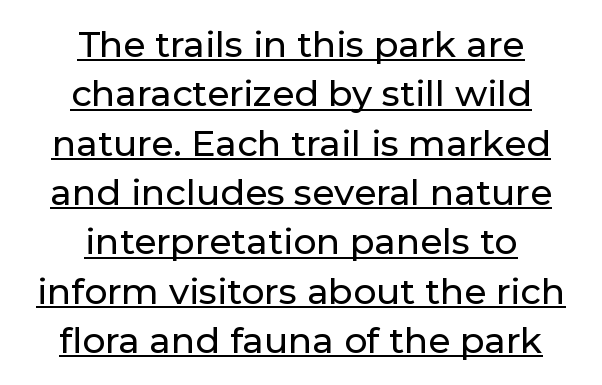
{"serif": "no", "italic": "no", "width": "normal", "stroke_contrast": "low", "x_height": "medium", "monospaced": "no", "underline": "yes", "align": "center", "line_spacing": "normal", "line_spacing_ratio": 1.37, "letter_spacing": "normal", "letter_spacing_em": 0.0, "glyph_px": 36}
